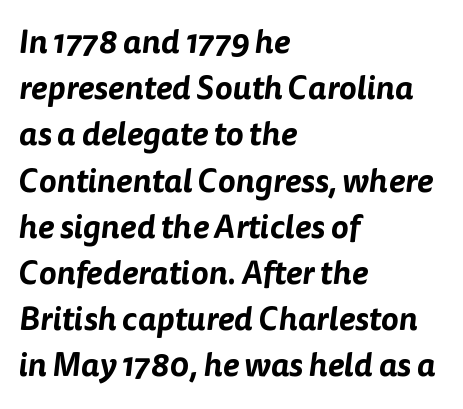
{"serif": "no", "width": "normal", "stroke_contrast": "low", "x_height": "medium", "monospaced": "no", "underline": "no", "align": "left", "line_spacing": "normal", "line_spacing_ratio": 1.4, "letter_spacing": "normal", "letter_spacing_em": 0.0, "glyph_px": 33}
